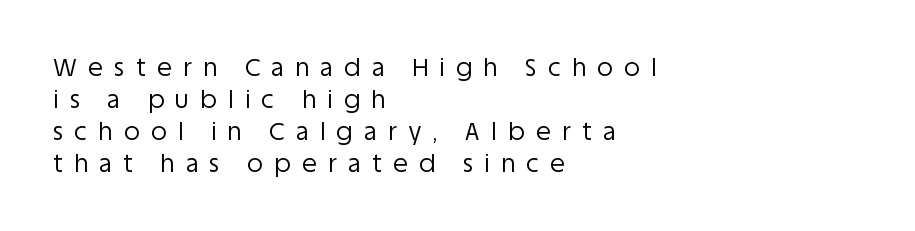
The image shows 24 px text type, upright; set left-aligned, normal line spacing (1.33x), unusually wide letter spacing (+0.48 em), not underlined.
